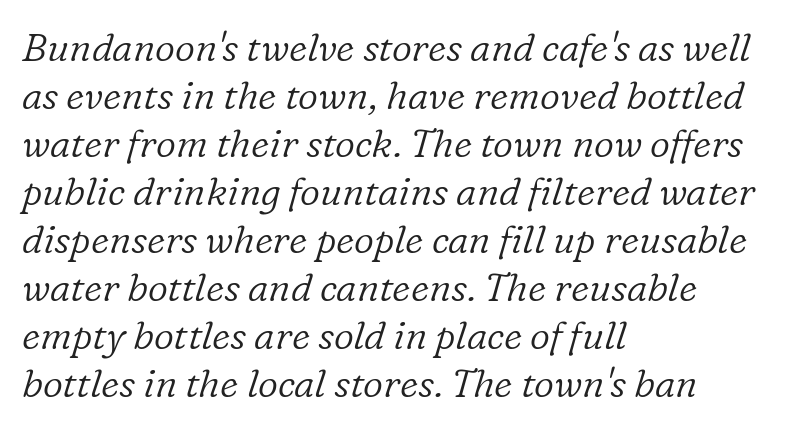
The image shows 39 px light serif type, italic (leaning right); set left-aligned, line spacing 1.23x, normal letter spacing, not underlined; low stroke contrast and a medium x-height.
